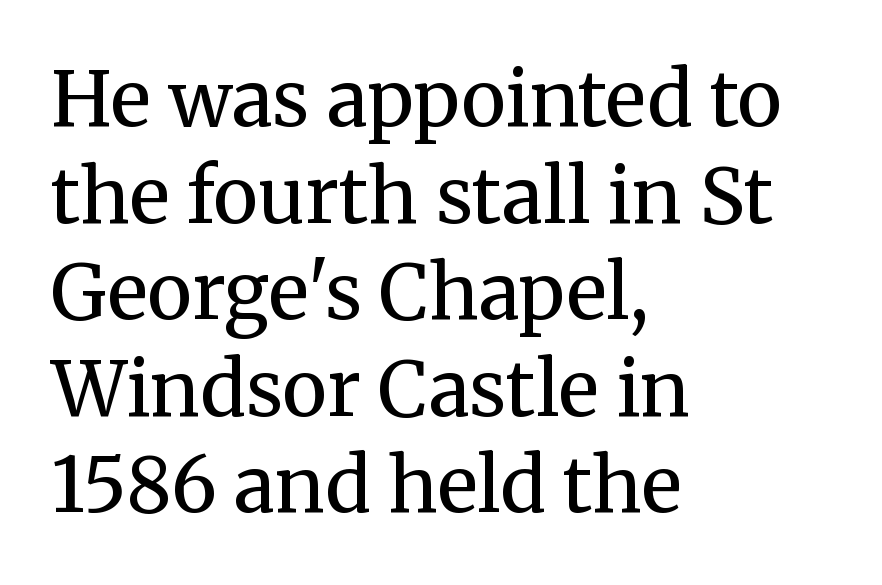
Classification — serif. The line texture is even and compact thanks to regular tracking. The passage shown stacks its lines at a standard gap. Caption: multi-line text, flush left, ragged right. Ordinary non-slanted type is in use.
